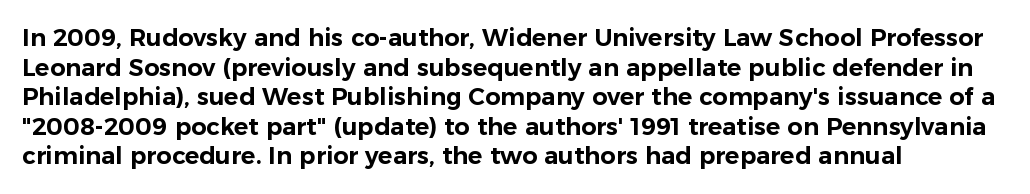
Q: Is the text italic (slanted)? A: No, it is upright.
Q: Is the text underlined? A: No.
Q: How is the paragraph aligned? A: Left-aligned.
Q: Is the spacing between letters normal or unusually wide? A: Normal.
